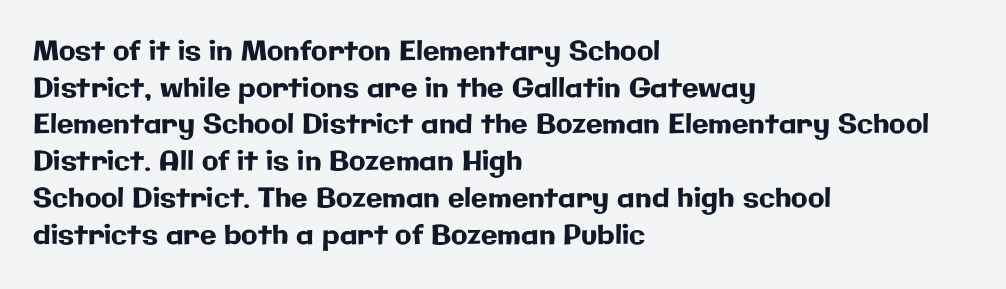
Alignment: flush left. The lettering stays uniformly vertical, giving the passage a roman look. The block of text has a typical density, with ordinary space between rows. Beneath every word, the page is bare. Compared with typical body copy, the letter spacing here is the same.
